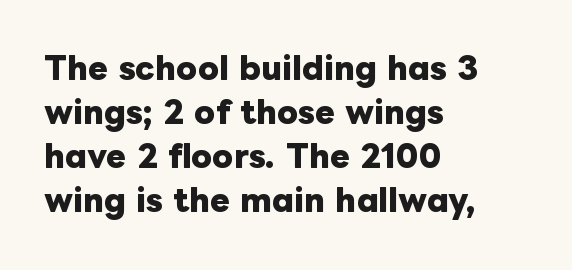
The image shows 30 px heavy type, upright; set left-aligned, normal line spacing (1.47x), normal letter spacing, not underlined; low stroke contrast and a medium x-height.
